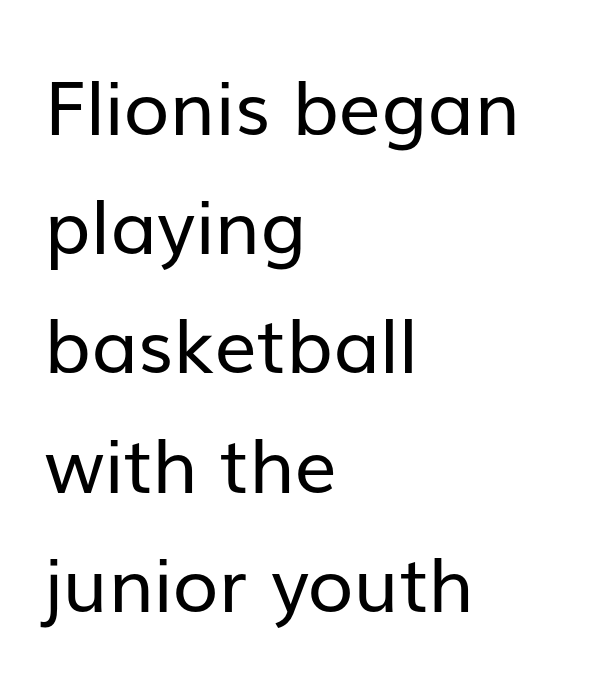
Posture: vertical. The letters advance in unequal steps, a hallmark of proportional type. Decoration check: the copy has no underline. The block of text has a typical density, with ordinary space between rows.
